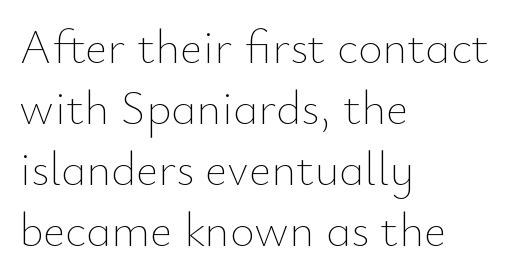
{"italic": "no", "bold": "no", "weight": "thin", "width": "normal", "stroke_contrast": "low", "x_height": "small", "monospaced": "no", "underline": "no", "align": "left", "line_spacing": "normal", "line_spacing_ratio": 1.27, "letter_spacing": "normal", "letter_spacing_em": 0.0, "glyph_px": 48}
